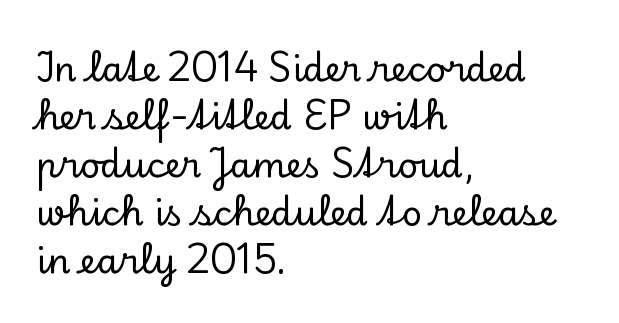
Notice how descenders clear the ascenders below comfortably — that's standard leading. Characters remain perfectly vertical along every line. Is this a fixed-width face? No — the glyphs have proportional, varying widths. Descender tails drop into unmarked territory. The lines in this sample share a left origin and differ only in where they stop.
